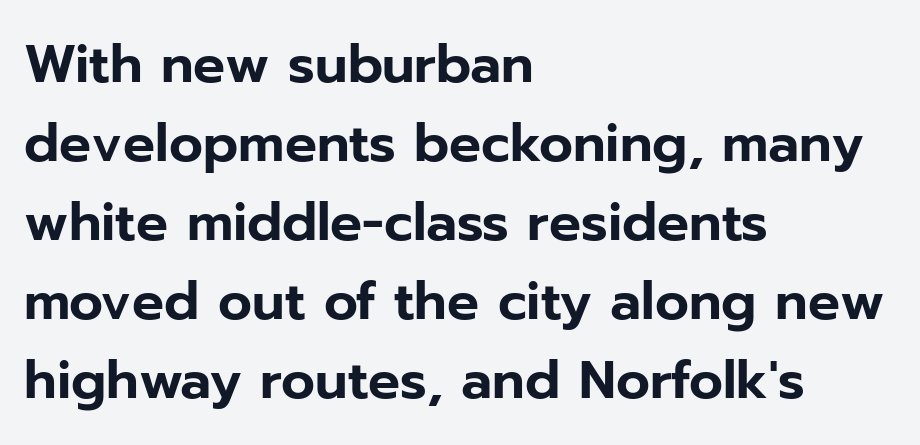
Type style note: lacks serifs. No extra tracking has been applied to these lines. Spacing verdict: proportional, widths tailored to each character. This sample keeps an unexceptional amount of space between lines. Just letters on the line, the space beneath them empty. A student would call this left alignment; a typographer would say flush left, rag right.
